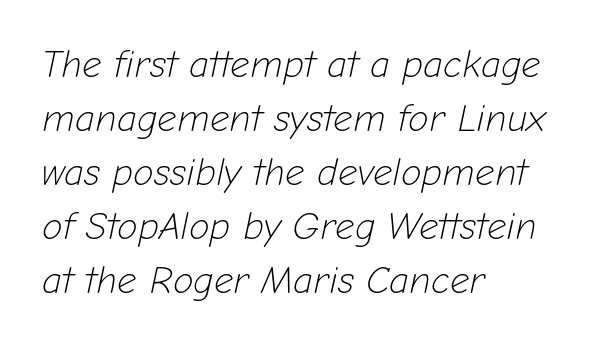
The image shows 38 px light type, italic (leaning right); set left-aligned, normal line spacing (1.42x), normal letter spacing, not underlined; low stroke contrast and a medium x-height.
